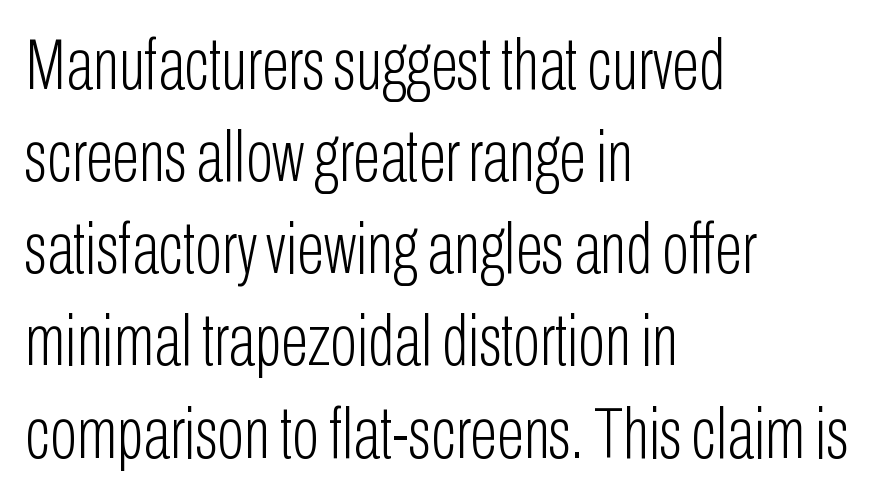
Q: Is the text bold? A: No.
Q: Is the text italic (slanted)? A: No, it is upright.
Q: Is the typeface a serif or a sans-serif typeface? A: Sans-serif.
Q: Is the text underlined? A: No.
Q: How is the paragraph aligned? A: Left-aligned.
Q: Is the spacing between letters normal or unusually wide? A: Normal.
Q: Is the spacing between lines tight, normal or loose? A: Normal.
Q: Width (condensed, normal, or wide)? A: Condensed.
Q: Stroke contrast? A: Low.
Q: x-height? A: Medium.
Q: Monospaced? A: No.
